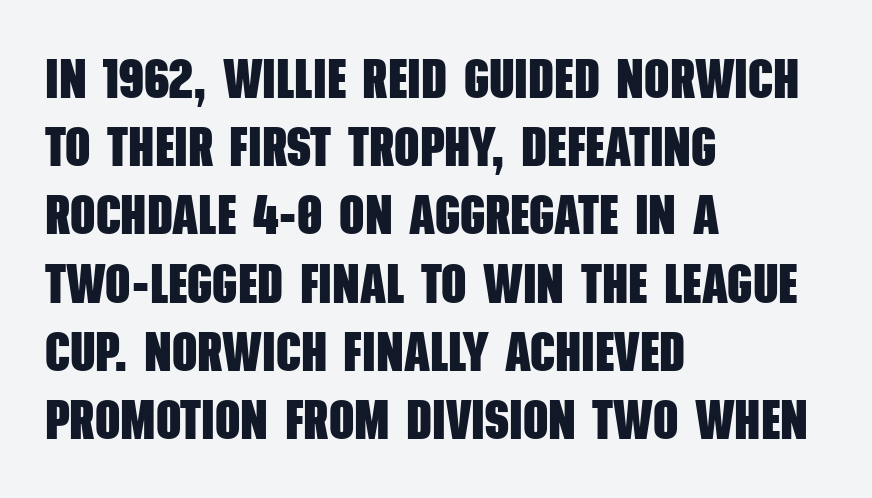
{"serif": "no", "bold": "yes", "weight": "heavy", "width": "condensed", "stroke_contrast": "low", "x_height": "large", "monospaced": "no", "underline": "no", "align": "left", "line_spacing_ratio": 1.24, "letter_spacing": "normal", "letter_spacing_em": 0.0, "glyph_px": 55}
